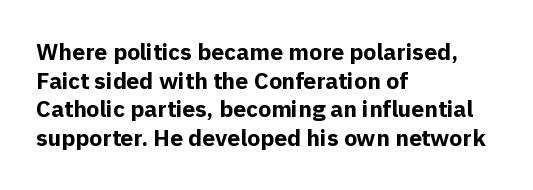
The image shows 23 px bold type, upright; set left-aligned, normal line spacing (1.25x), normal letter spacing, not underlined.
